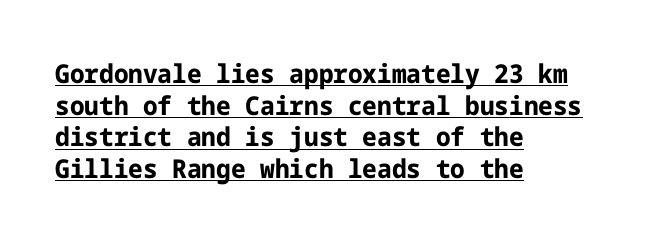
Do the letters lean? They stand straight. Horizontal alignment here is leftward, the default for most running prose. You can see a thin bar hugging the bottom of the glyphs. Heavy-handed strokes throughout: this text is bold.
